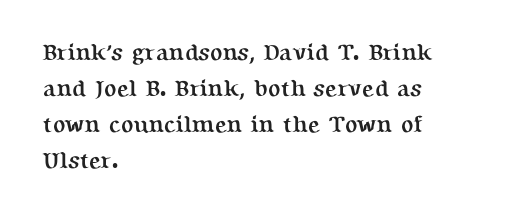
Q: Is the text bold? A: Yes.
Q: Is the text italic (slanted)? A: No, it is upright.
Q: Is the text underlined? A: No.
Q: How is the paragraph aligned? A: Left-aligned.
Q: Is the spacing between letters normal or unusually wide? A: Normal.
Q: Is the spacing between lines tight, normal or loose? A: Normal.
